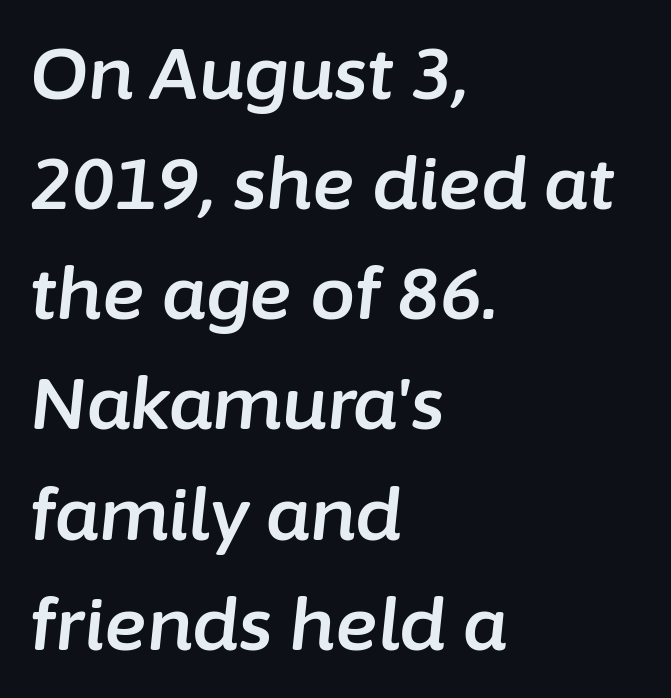
The image shows 72 px text type, italic (leaning right); set left-aligned, normal line spacing (1.53x), normal letter spacing, not underlined; low stroke contrast and a medium x-height.
